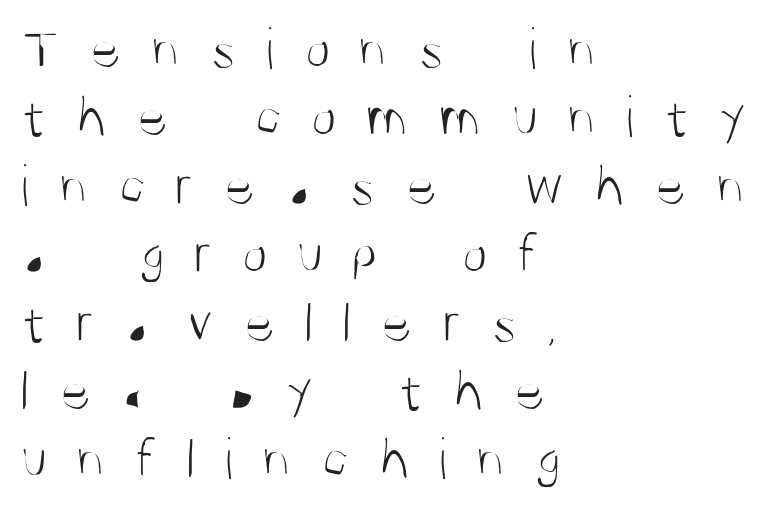
The image shows 60 px light, condensed sans-serif type, upright; set left-aligned, tight line spacing (1.14x), unusually wide letter spacing (+0.48 em), not underlined; medium stroke contrast and a large x-height.
